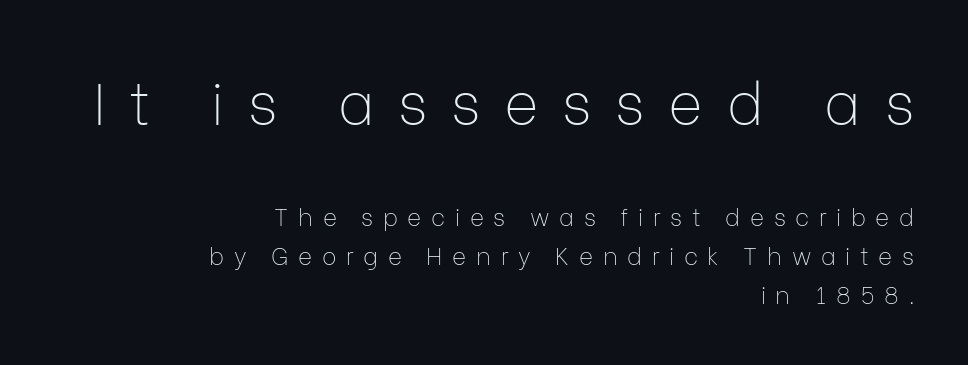
{"serif": "no", "italic": "no", "bold": "no", "weight": "thin", "width": "normal", "stroke_contrast": "low", "x_height": "medium", "monospaced": "no", "underline": "no", "align": "right", "line_spacing": "normal", "line_spacing_ratio": 1.62, "letter_spacing": "wide", "letter_spacing_em": 0.4, "larger_block": "first", "size_ratio": 2.46, "glyph_px": 59}
